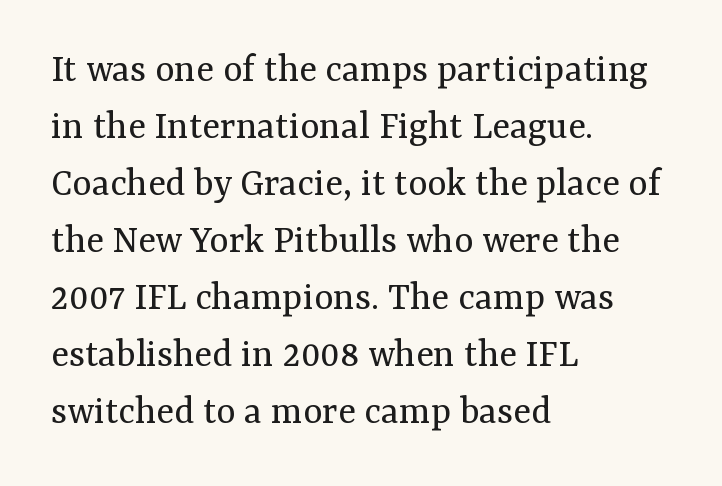
{"serif": "yes", "italic": "no", "bold": "no", "weight": "regular", "width": "normal", "stroke_contrast": "medium", "x_height": "medium", "monospaced": "no", "underline": "no", "align": "left", "line_spacing": "normal", "line_spacing_ratio": 1.39, "letter_spacing": "normal", "letter_spacing_em": 0.0, "glyph_px": 41}
